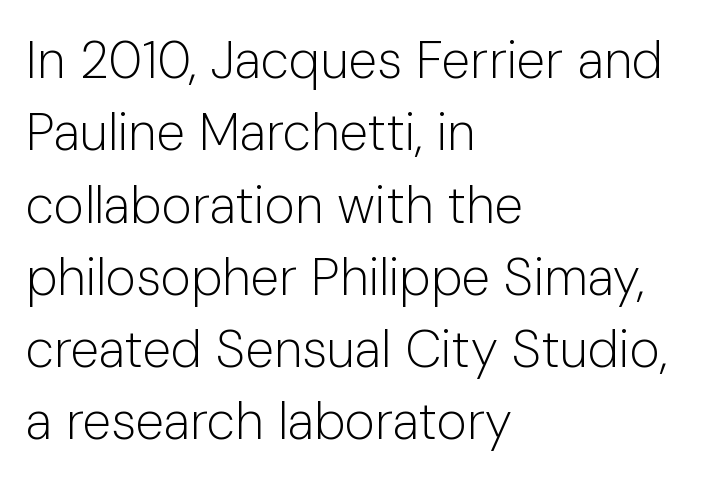
Q: Is the text bold? A: No.
Q: Is the text italic (slanted)? A: No, it is upright.
Q: Is the typeface a serif or a sans-serif typeface? A: Sans-serif.
Q: Is the text underlined? A: No.
Q: How is the paragraph aligned? A: Left-aligned.
Q: Is the spacing between letters normal or unusually wide? A: Normal.
Q: Is the spacing between lines tight, normal or loose? A: Normal.
Q: Width (condensed, normal, or wide)? A: Normal.
Q: Stroke contrast? A: Low.
Q: x-height? A: Medium.
Q: Monospaced? A: No.
